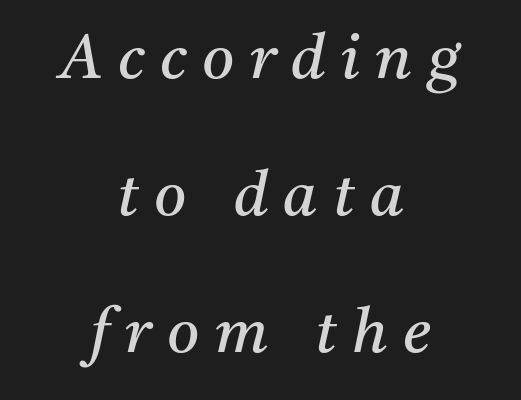
The image shows 62 px regular-weight serif type, italic (leaning right); set centered, loose line spacing (2.21x), unusually wide letter spacing (+0.25 em), not underlined; medium stroke contrast and a medium x-height.
